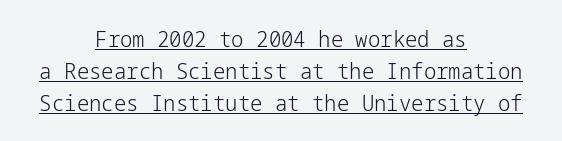
This is not heavy type; no bold has been used. A student would call this center alignment; a typographer would say set centered. The block of text has a typical density, with ordinary space between rows. Nothing unusual about the tracking: characters are spaced as the font intends.
